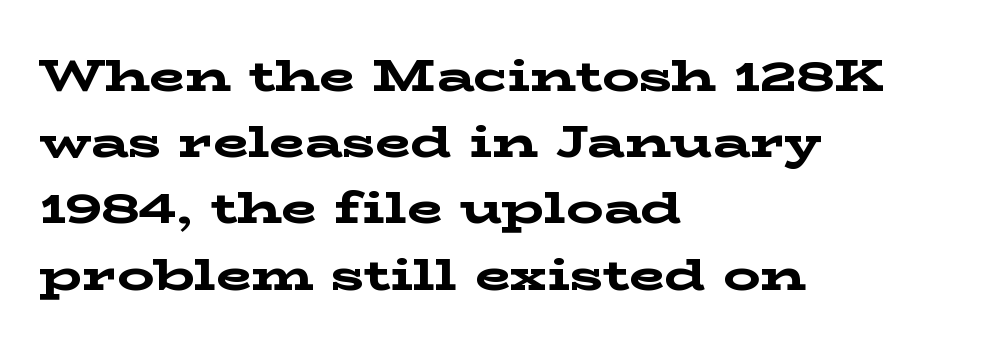
Q: Is the text bold? A: Yes.
Q: Is the text italic (slanted)? A: No, it is upright.
Q: Is the typeface a serif or a sans-serif typeface? A: Serif.
Q: Is the text underlined? A: No.
Q: How is the paragraph aligned? A: Left-aligned.
Q: Is the spacing between letters normal or unusually wide? A: Normal.
Q: Is the spacing between lines tight, normal or loose? A: Normal.
Q: Width (condensed, normal, or wide)? A: Wide.
Q: Stroke contrast? A: Low.
Q: x-height? A: Medium.
Q: Monospaced? A: No.
